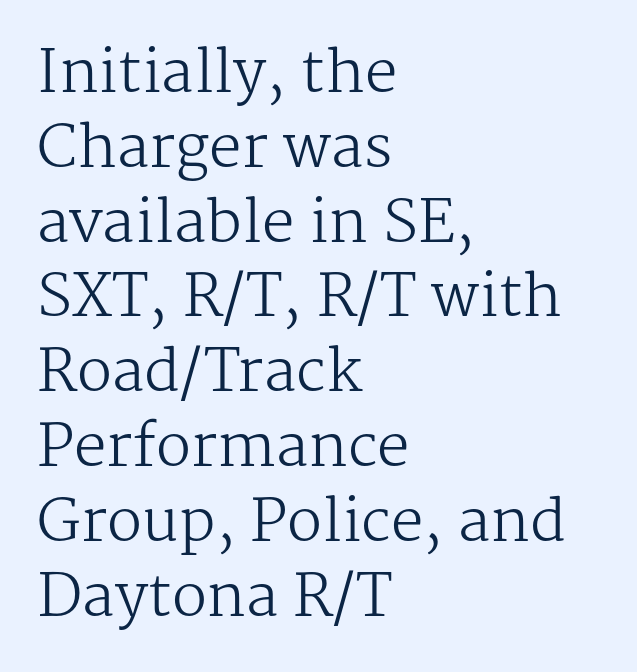
Q: Is the text bold? A: No.
Q: Is the text italic (slanted)? A: No, it is upright.
Q: Is the typeface a serif or a sans-serif typeface? A: Serif.
Q: Is the text underlined? A: No.
Q: How is the paragraph aligned? A: Left-aligned.
Q: Is the spacing between letters normal or unusually wide? A: Normal.
Q: Is the spacing between lines tight, normal or loose? A: Normal.
Q: Width (condensed, normal, or wide)? A: Normal.
Q: Stroke contrast? A: Medium.
Q: x-height? A: Medium.
Q: Monospaced? A: No.
